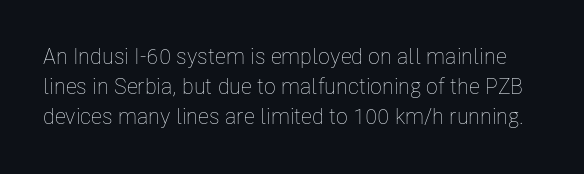
Check the space under the baseline: it is left empty. The gaps between neighbouring characters are ordinary and unremarkable. The passage shown stacks its lines at a standard gap. The font sits on the lighter half of the weight spectrum, regular included. Every character sits straight up, as roman type does.
